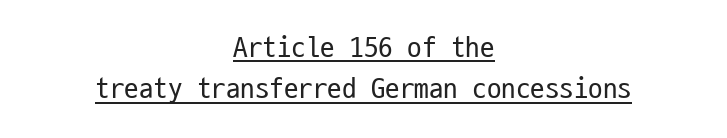
{"serif": "no", "italic": "no", "bold": "no", "weight": "regular", "width": "condensed", "stroke_contrast": "low", "x_height": "medium", "monospaced": "yes", "underline": "yes", "align": "center", "line_spacing": "normal", "line_spacing_ratio": 1.43, "letter_spacing": "normal", "letter_spacing_em": 0.0, "glyph_px": 29}
